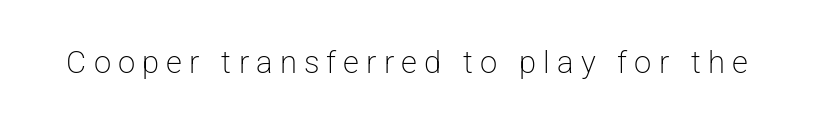
Stems and bowls with no extra thickness — not bold. Is this a fixed-width face? No — the glyphs have proportional, varying widths. The specimen omits any rule beneath the text block's lines. The passage shown has open, widely tracked lettering throughout.
